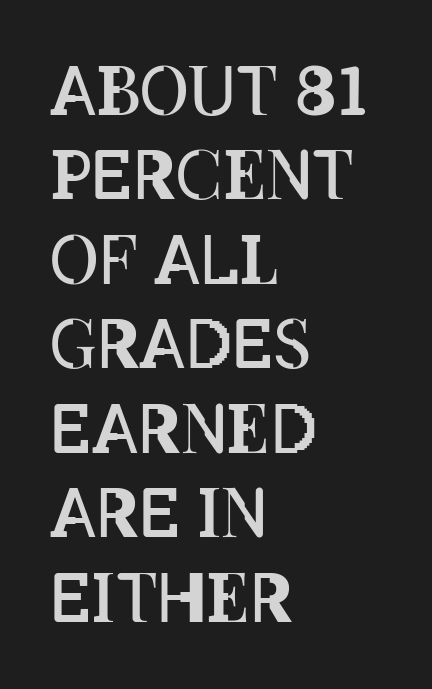
Leading: standard. The typesetting does not lean heavy: it is not bold. Lines of text with bare space underneath. Leftover space on each line is placed entirely after the last word.
